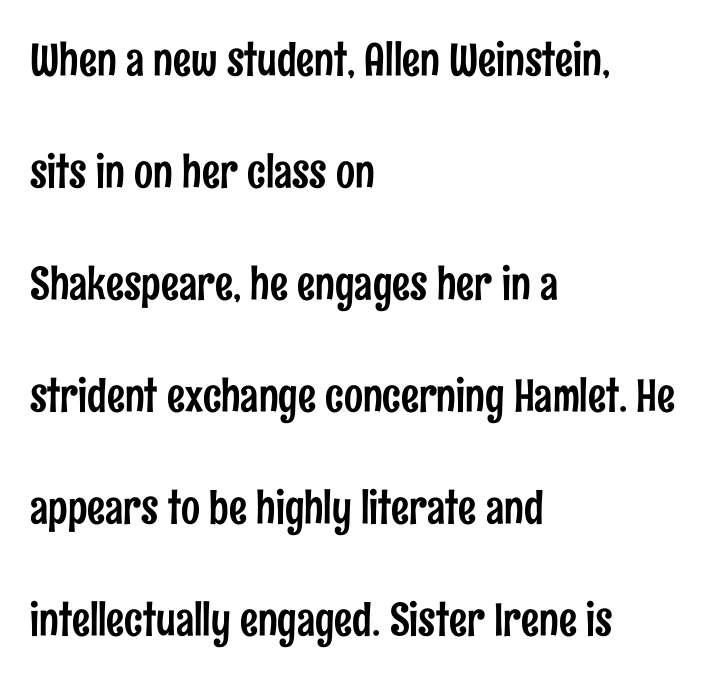
The image shows 45 px condensed sans-serif type, upright; set left-aligned, loose line spacing (2.49x), normal letter spacing, not underlined; low stroke contrast and a medium x-height.
